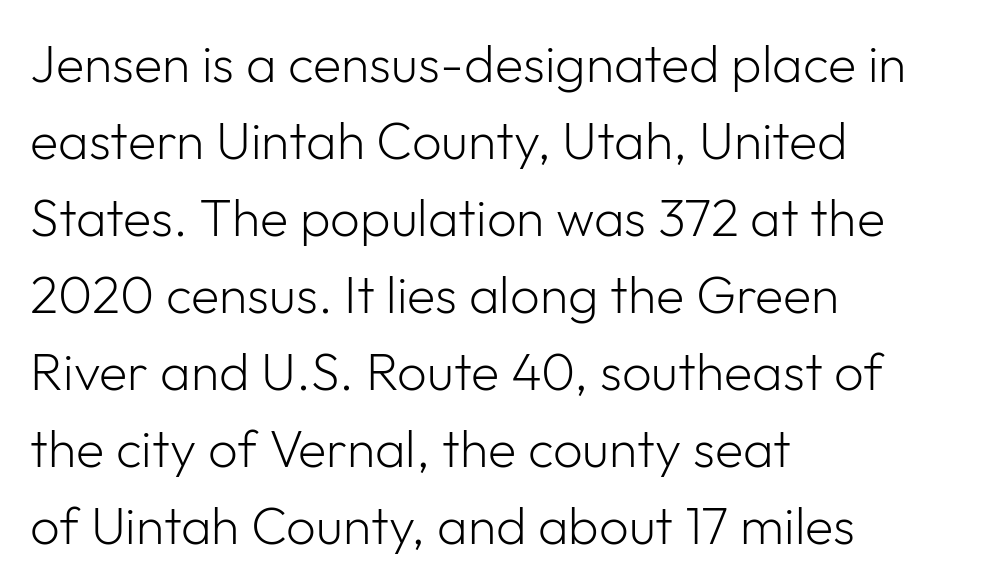
The image shows 52 px light sans-serif type, upright; set left-aligned, normal line spacing (1.48x), normal letter spacing, not underlined; low stroke contrast and a medium x-height.
